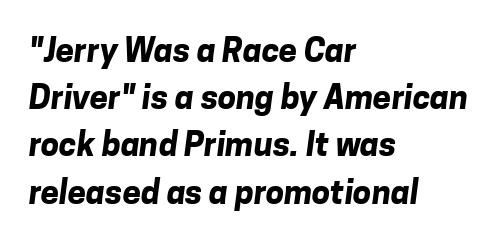
Q: Is the text bold? A: Yes.
Q: Is the typeface a serif or a sans-serif typeface? A: Sans-serif.
Q: Is the text underlined? A: No.
Q: How is the paragraph aligned? A: Left-aligned.
Q: Is the spacing between letters normal or unusually wide? A: Normal.
Q: Is the spacing between lines tight, normal or loose? A: Normal.
Q: Width (condensed, normal, or wide)? A: Normal.
Q: Stroke contrast? A: Low.
Q: x-height? A: Medium.
Q: Monospaced? A: No.
